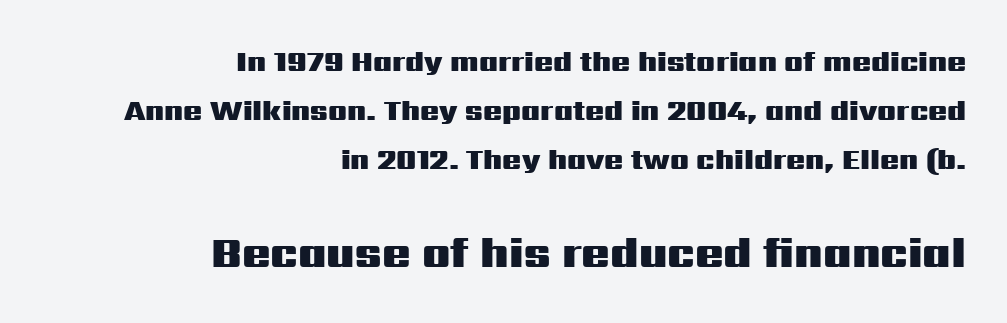
Q: Is the text bold? A: Yes.
Q: Is the text italic (slanted)? A: No, it is upright.
Q: Is the typeface a serif or a sans-serif typeface? A: Sans-serif.
Q: Is the text underlined? A: No.
Q: How is the paragraph aligned? A: Right-aligned.
Q: Is the spacing between letters normal or unusually wide? A: Normal.
Q: Which block of text is set in a larger size, the first (top) or the second (bottom)? A: The second (bottom) one.
Q: Width (condensed, normal, or wide)? A: Wide.
Q: Stroke contrast? A: Medium.
Q: x-height? A: Medium.
Q: Monospaced? A: No.
